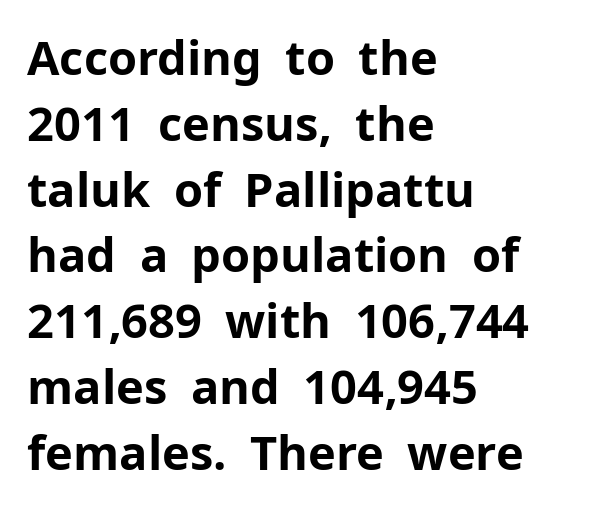
The image shows 47 px bold sans-serif type, upright; set left-aligned, normal line spacing (1.4x), normal letter spacing, not underlined; low stroke contrast and a medium x-height.
